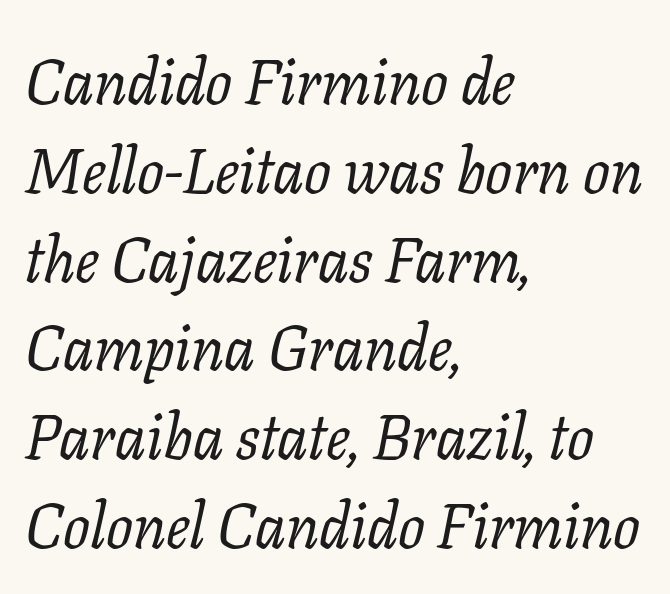
The image shows 63 px regular-weight serif type, italic (leaning right); set left-aligned, normal line spacing (1.41x), normal letter spacing, not underlined; low stroke contrast and a medium x-height.
